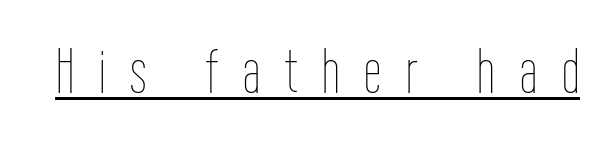
{"italic": "no", "bold": "no", "weight": "thin", "width": "condensed", "stroke_contrast": "low", "x_height": "medium", "monospaced": "no", "underline": "yes", "letter_spacing": "wide", "letter_spacing_em": 0.4, "glyph_px": 62}
